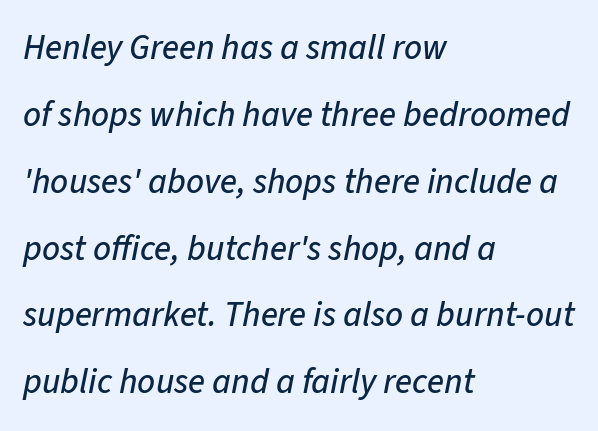
{"italic": "yes", "lean": "right", "slant_degrees": 11, "width": "normal", "stroke_contrast": "low", "x_height": "medium", "monospaced": "no", "underline": "no", "align": "left", "line_spacing": "loose", "line_spacing_ratio": 1.91, "letter_spacing": "normal", "letter_spacing_em": 0.0, "glyph_px": 35}
